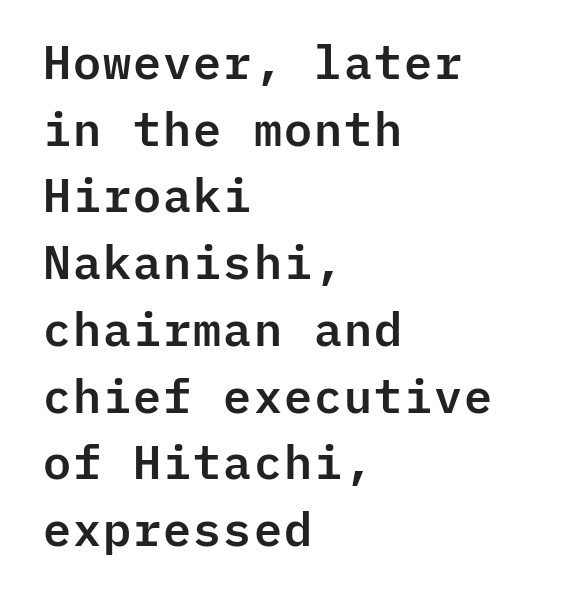
The image shows 47 px sans-serif type, upright, monospaced; set left-aligned, normal line spacing (1.42x), normal letter spacing, not underlined; low stroke contrast and a medium x-height.
